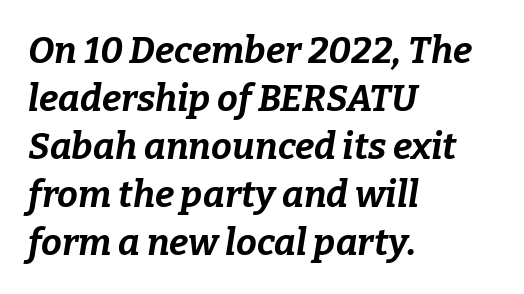
{"italic": "yes", "lean": "right", "slant_degrees": 9, "bold": "yes", "weight": "bold", "width": "normal", "stroke_contrast": "low", "x_height": "medium", "monospaced": "no", "underline": "no", "align": "left", "line_spacing": "normal", "line_spacing_ratio": 1.3, "letter_spacing": "normal", "letter_spacing_em": 0.0, "glyph_px": 37}
